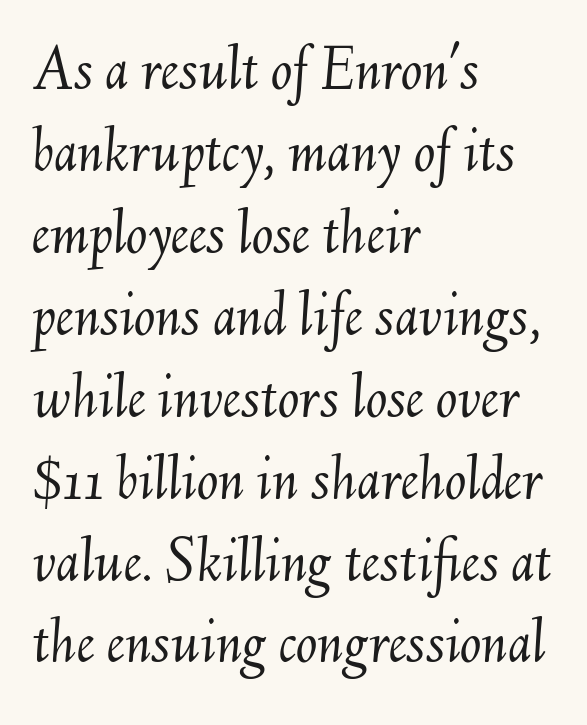
{"italic": "yes", "lean": "right", "slant_degrees": 6, "bold": "no", "weight": "light", "width": "normal", "stroke_contrast": "medium", "x_height": "small", "monospaced": "no", "underline": "no", "align": "left", "line_spacing": "normal", "line_spacing_ratio": 1.28, "letter_spacing": "normal", "letter_spacing_em": 0.0, "glyph_px": 64}
